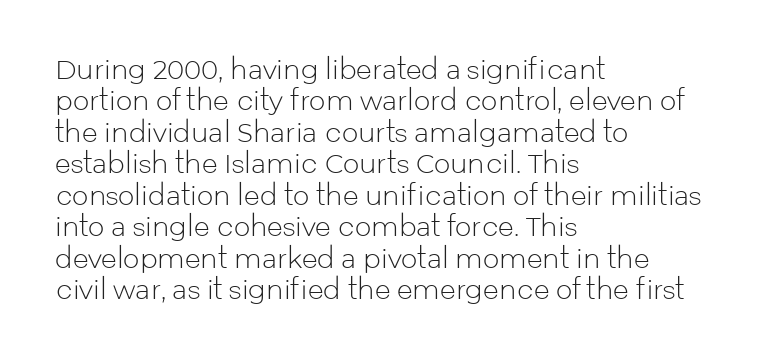
What stands out about the letter spacing? Nothing — it is the standard amount. The rendering anchors every line to the left-hand side. A light-to-regular cut is what we see here. Ordinary non-slanted type is in use.
